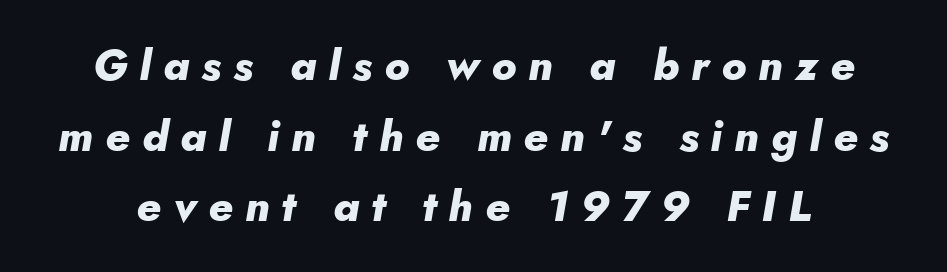
{"italic": "yes", "lean": "right", "slant_degrees": 10, "bold": "yes", "weight": "heavy", "width": "normal", "stroke_contrast": "low", "x_height": "small", "monospaced": "no", "underline": "no", "line_spacing": "normal", "line_spacing_ratio": 1.64, "letter_spacing": "wide", "letter_spacing_em": 0.28, "glyph_px": 43}
